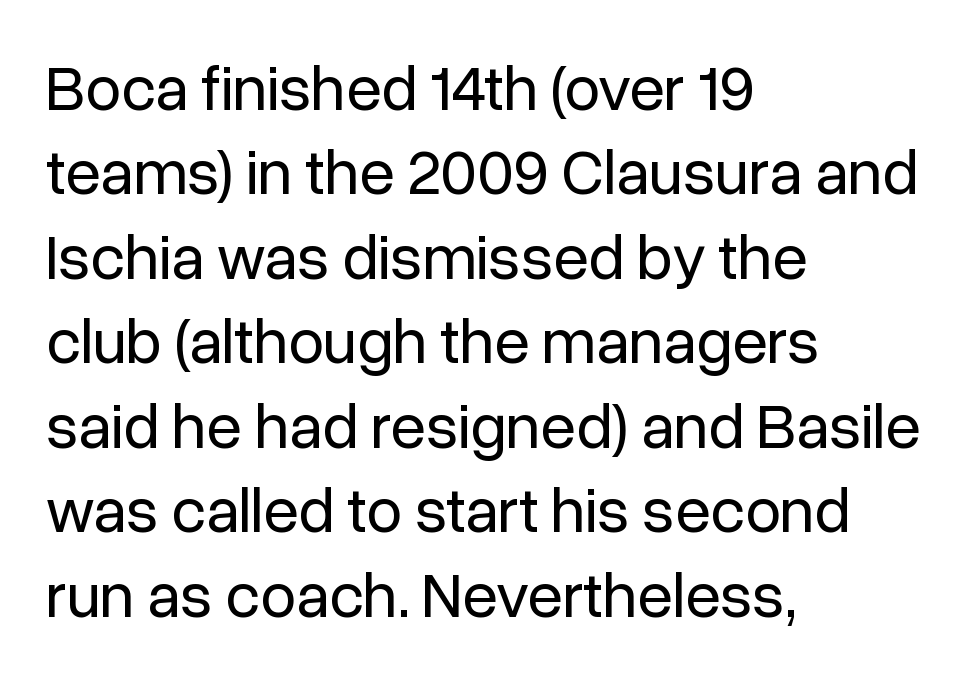
It's the straight-up-and-down kind of type. Summary of vertical rhythm: regular, with standard interline spacing. The lines in this sample share a left origin and differ only in where they stop. Letter spacing: default. Note the varied advance widths — an 'i' is clearly narrower than an 'm'. Unmarked baselines from the first word to the last.
